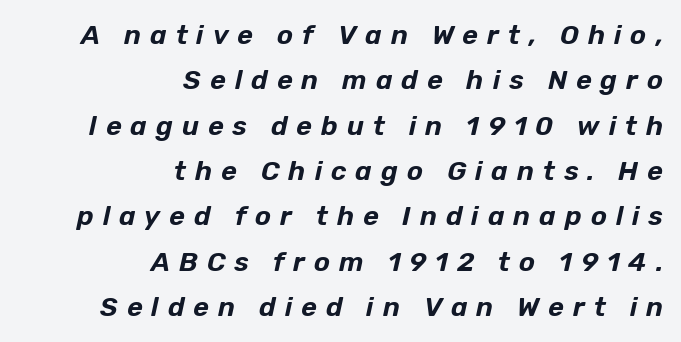
These lines have a slow, spaced-out rhythm from letter to letter. The block of text has a typical density, with ordinary space between rows. Has an underline been added? It has not. Teacher's note: observe the even right margin — that is flush-right alignment. The rendering applies a slant to the glyphs.
